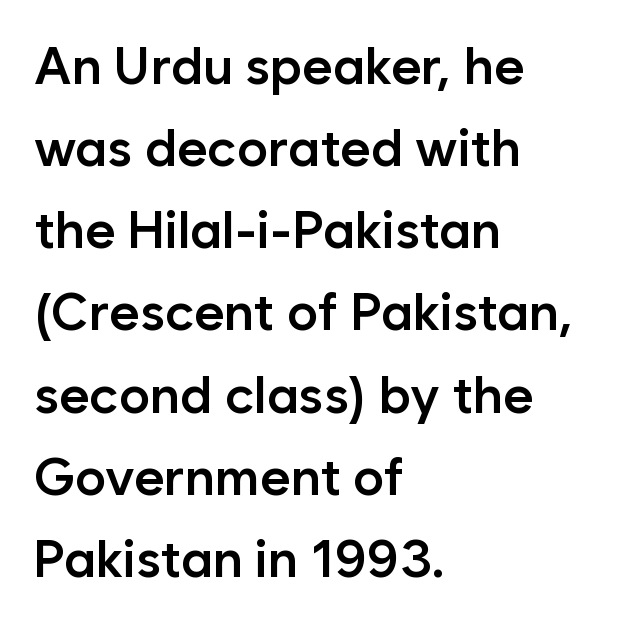
{"serif": "no", "italic": "no", "bold": "semi", "weight": "semibold", "width": "normal", "stroke_contrast": "low", "x_height": "medium", "monospaced": "no", "underline": "no", "align": "left", "line_spacing": "normal", "line_spacing_ratio": 1.58, "letter_spacing": "normal", "letter_spacing_em": 0.0, "glyph_px": 52}
